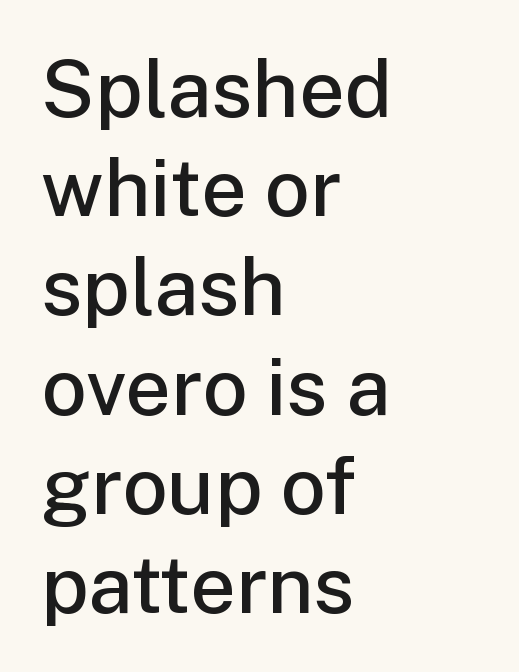
The zone under the glyphs is completely vacant. How are the letters spaced? Ordinarily, with no added tracking. The letters carry no serifs — their stems end cleanly without finishing strokes. The lettering stays uniformly vertical, giving the passage a roman look.
